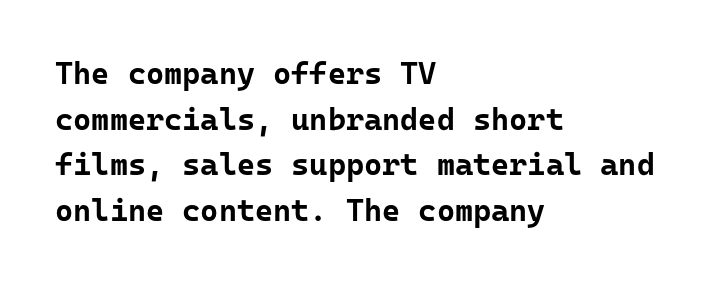
The image shows 31 px bold sans-serif type, upright; set left-aligned, normal line spacing (1.47x), normal letter spacing, not underlined; low stroke contrast and a medium x-height.
